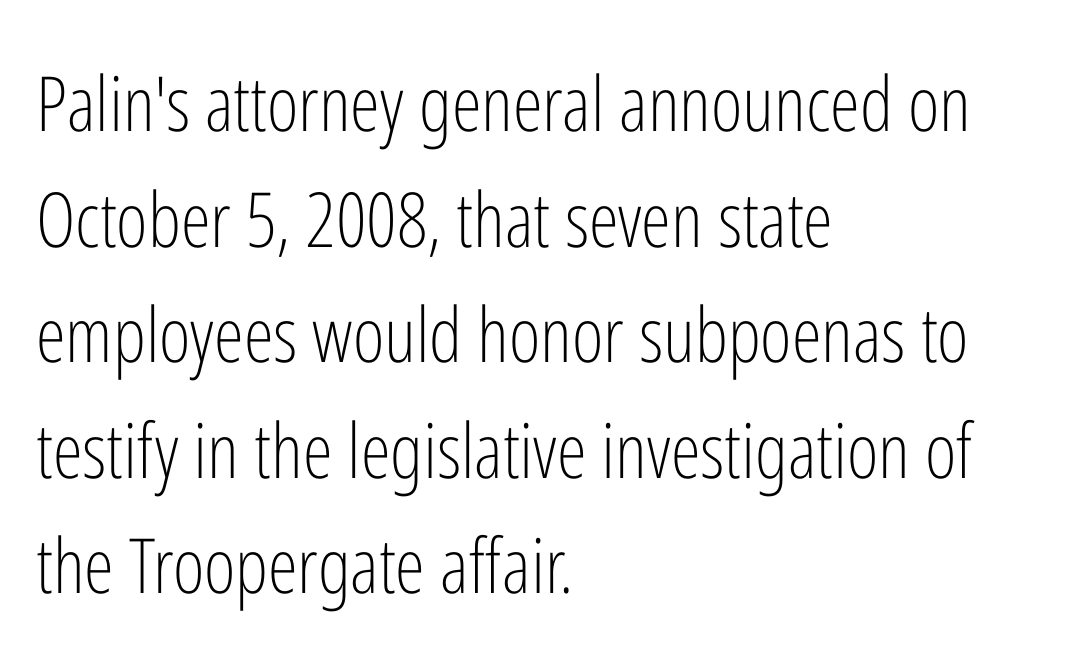
{"serif": "no", "italic": "no", "bold": "no", "weight": "light", "width": "condensed", "stroke_contrast": "low", "x_height": "medium", "monospaced": "no", "underline": "no", "align": "left", "line_spacing": "normal", "line_spacing_ratio": 1.52, "letter_spacing": "normal", "letter_spacing_em": 0.0, "glyph_px": 76}
